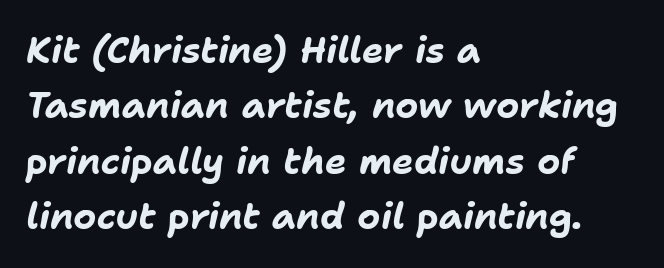
These lines were composed using italics. The characters look thick and weighty, a clear bold. Each letter keeps its own natural width here, so spacing adapts to shape. What's the leading like? Ordinary, nothing unusual.
